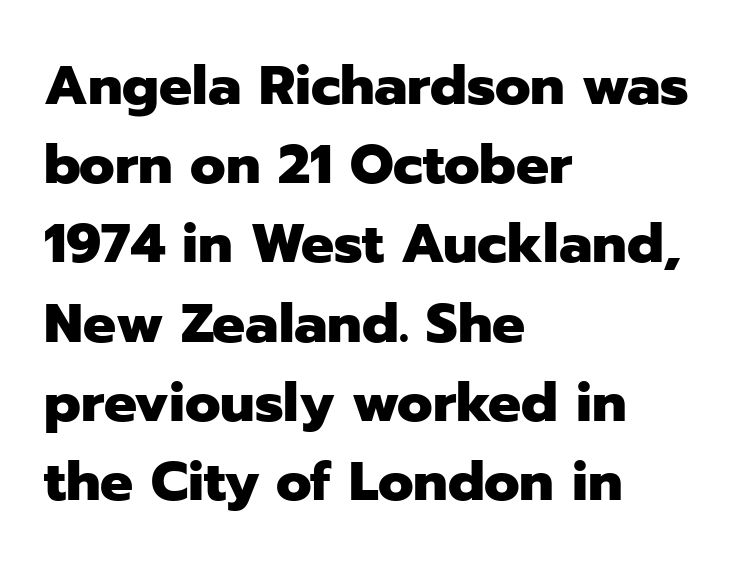
Q: Is the text bold? A: Yes.
Q: Is the text italic (slanted)? A: No, it is upright.
Q: Is the typeface a serif or a sans-serif typeface? A: Sans-serif.
Q: Is the text underlined? A: No.
Q: How is the paragraph aligned? A: Left-aligned.
Q: Is the spacing between letters normal or unusually wide? A: Normal.
Q: Is the spacing between lines tight, normal or loose? A: Normal.
Q: Width (condensed, normal, or wide)? A: Normal.
Q: Stroke contrast? A: Low.
Q: x-height? A: Medium.
Q: Monospaced? A: No.
